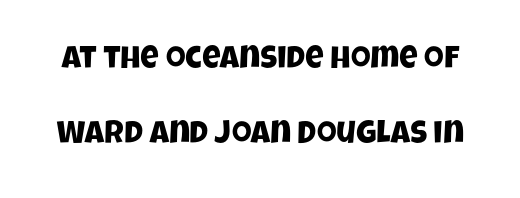
Typographically, this falls in the sans-serif category. This sample uses plain, unmodified letter spacing. Check the space under the baseline: it is left empty. What's the leading like? Stretched, with rows far apart. Note the varied advance widths — an 'i' is clearly narrower than an 'm'.
